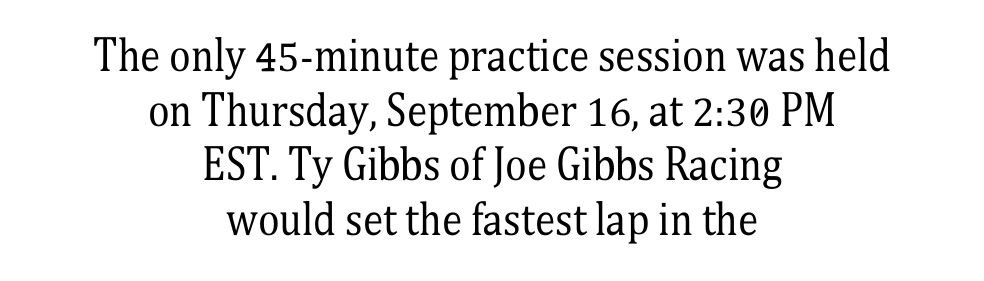
Q: Is the text bold? A: No.
Q: Is the text italic (slanted)? A: No, it is upright.
Q: Is the typeface a serif or a sans-serif typeface? A: Serif.
Q: Is the text underlined? A: No.
Q: How is the paragraph aligned? A: Centered.
Q: Is the spacing between letters normal or unusually wide? A: Normal.
Q: Is the spacing between lines tight, normal or loose? A: Normal.
Q: Width (condensed, normal, or wide)? A: Condensed.
Q: Stroke contrast? A: Medium.
Q: x-height? A: Medium.
Q: Monospaced? A: No.
